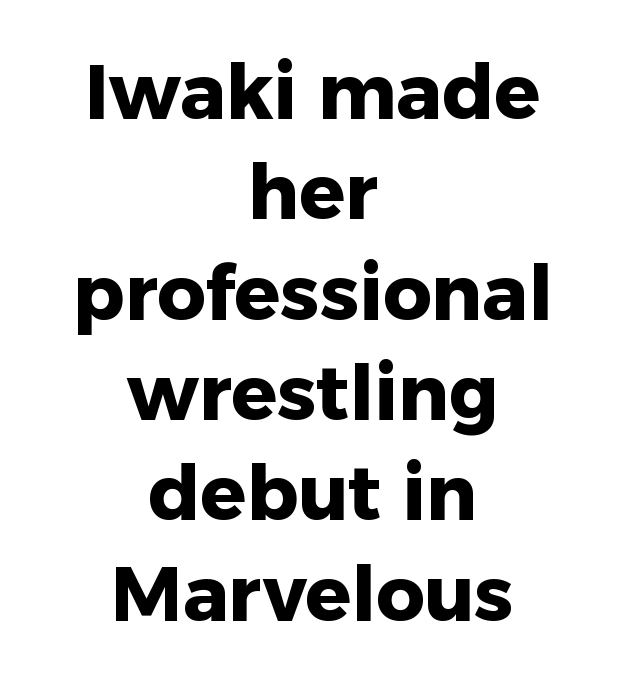
Q: Is the text bold? A: Yes.
Q: Is the text italic (slanted)? A: No, it is upright.
Q: Is the typeface a serif or a sans-serif typeface? A: Sans-serif.
Q: Is the text underlined? A: No.
Q: How is the paragraph aligned? A: Centered.
Q: Is the spacing between letters normal or unusually wide? A: Normal.
Q: Is the spacing between lines tight, normal or loose? A: Normal.
Q: Width (condensed, normal, or wide)? A: Normal.
Q: Stroke contrast? A: Low.
Q: x-height? A: Medium.
Q: Monospaced? A: No.
